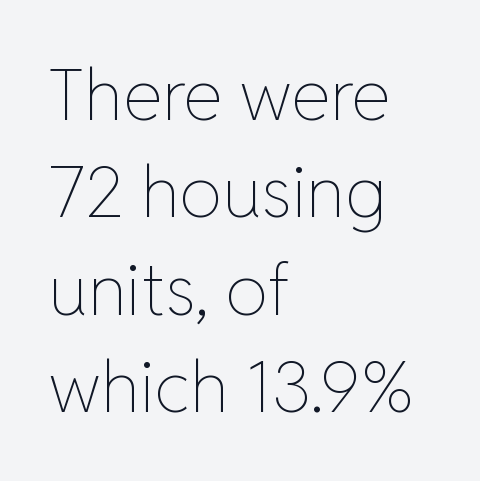
{"italic": "no", "bold": "no", "weight": "thin", "width": "normal", "stroke_contrast": "low", "x_height": "medium", "monospaced": "no", "underline": "no", "align": "left", "line_spacing": "normal", "line_spacing_ratio": 1.37, "letter_spacing": "normal", "letter_spacing_em": 0.0, "glyph_px": 71}
